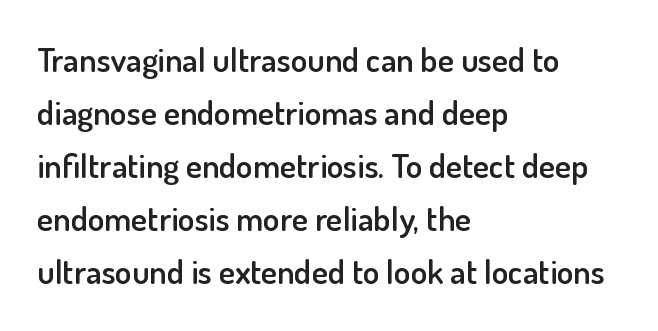
Each letter keeps its own natural width here, so spacing adapts to shape. A roman cut, with each character standing at attention. Quick note: interline space is typical. Is the block centered? No — it sits flush against the left margin. Honestly, the letter spacing is just normal — you wouldn't notice it. The glyphs in this specimen are sans serif.
